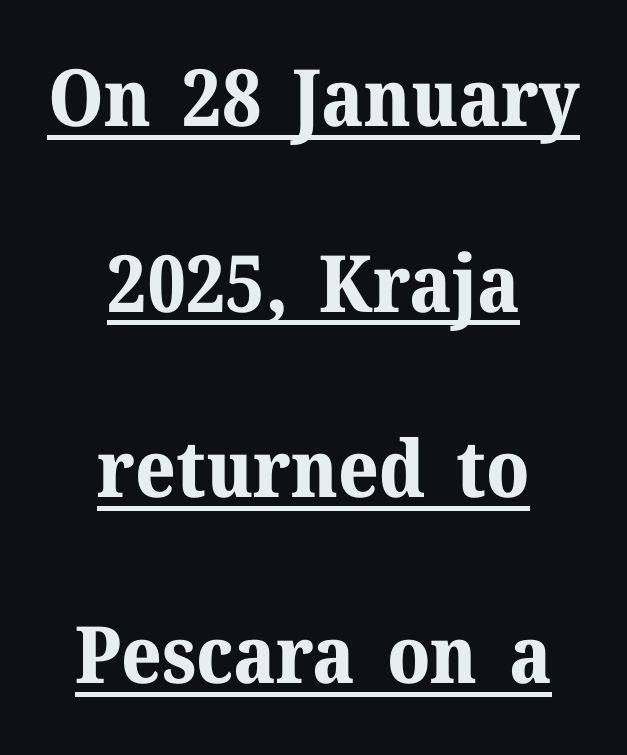
Q: Is the text bold? A: Yes.
Q: Is the text italic (slanted)? A: No, it is upright.
Q: Is the typeface a serif or a sans-serif typeface? A: Serif.
Q: Is the text underlined? A: Yes.
Q: How is the paragraph aligned? A: Centered.
Q: Is the spacing between letters normal or unusually wide? A: Normal.
Q: Is the spacing between lines tight, normal or loose? A: Loose.
Q: Width (condensed, normal, or wide)? A: Normal.
Q: Stroke contrast? A: Medium.
Q: x-height? A: Medium.
Q: Monospaced? A: No.
